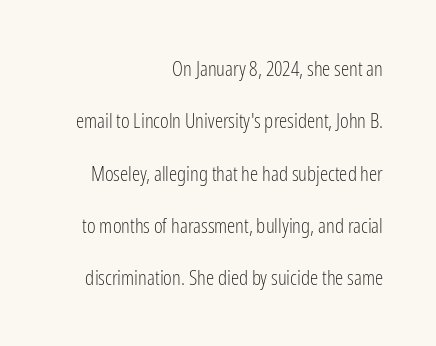
The image shows 21 px text type, upright; set right-aligned, loose line spacing (2.49x), normal letter spacing, not underlined.
